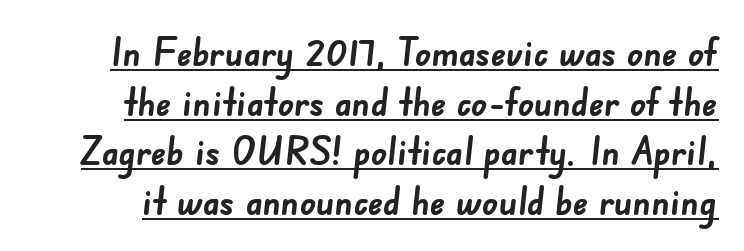
Each new line begins a customary step beneath the previous one. How heavy is the stroke? Heavy — this is a bold. The rendering uses natural spacing where letterforms have individual widths. Spacing between characters is what you'd get straight out of the box. Decoration check: the copy is underlined. A typesetter would label this face a sans.
